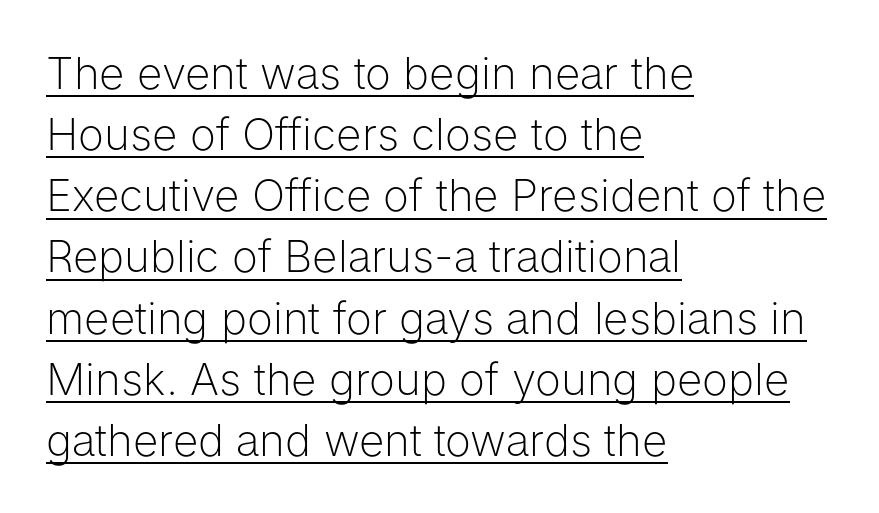
{"serif": "no", "italic": "no", "bold": "no", "weight": "light", "width": "normal", "stroke_contrast": "low", "x_height": "medium", "monospaced": "no", "underline": "yes", "align": "left", "line_spacing": "normal", "line_spacing_ratio": 1.39, "letter_spacing": "normal", "letter_spacing_em": 0.0, "glyph_px": 44}
